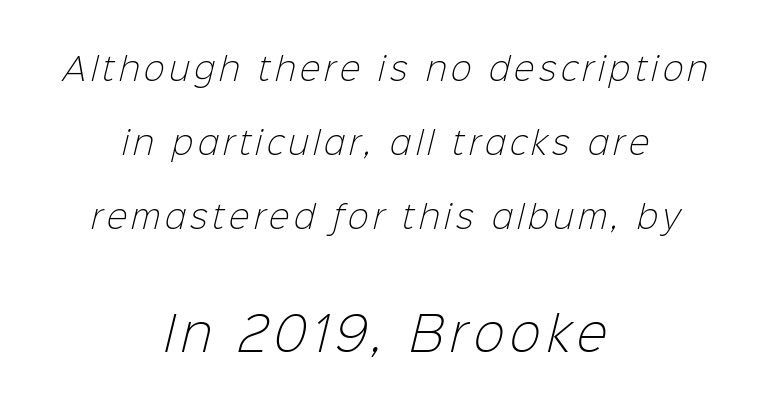
{"serif": "no", "bold": "no", "weight": "light", "width": "normal", "stroke_contrast": "low", "x_height": "medium", "monospaced": "no", "underline": "no", "align": "center", "line_spacing": "loose", "line_spacing_ratio": 2.39, "larger_block": "second", "size_ratio": 1.48, "glyph_px": 46}
